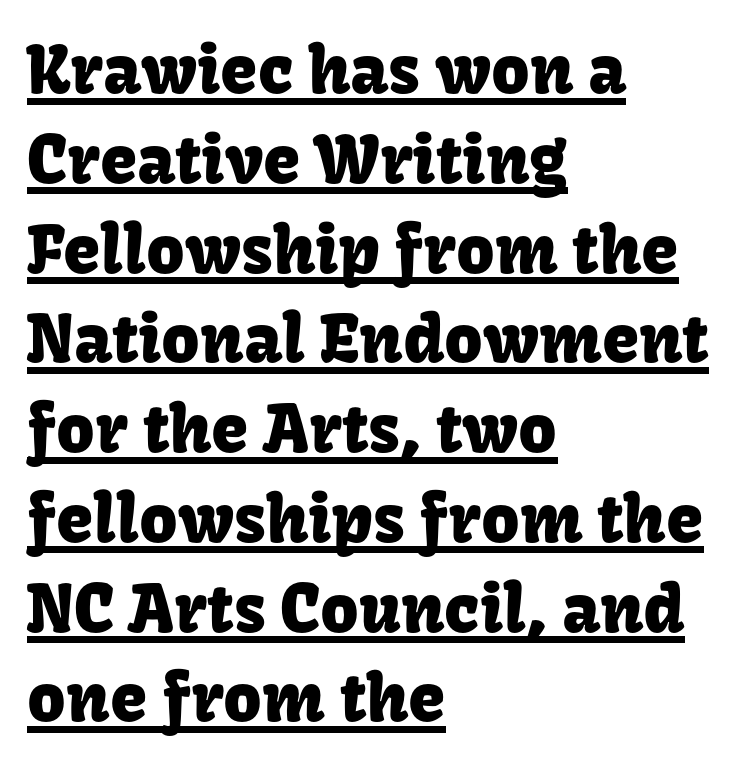
{"serif": "no", "italic": "no", "width": "normal", "stroke_contrast": "low", "x_height": "medium", "monospaced": "no", "underline": "yes", "align": "left", "line_spacing": "normal", "line_spacing_ratio": 1.34, "letter_spacing": "normal", "letter_spacing_em": 0.0, "glyph_px": 67}
